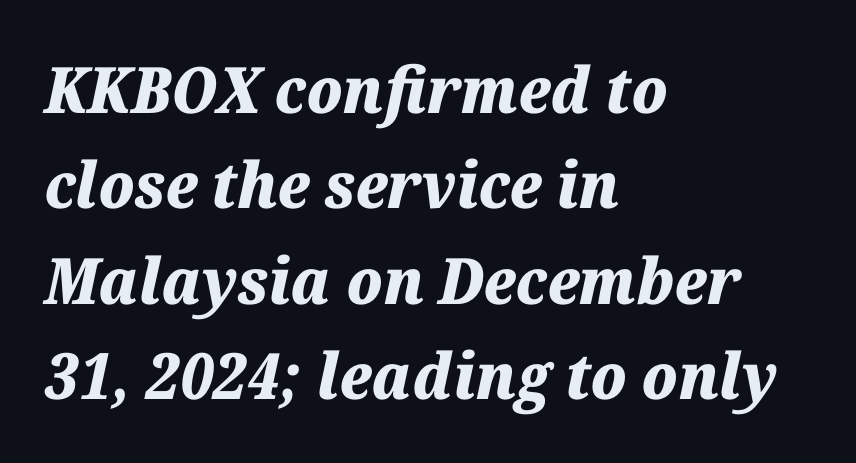
Q: Is the text bold? A: Yes.
Q: Is the text italic (slanted)? A: Yes, it leans right by about 12 degrees.
Q: Is the text underlined? A: No.
Q: How is the paragraph aligned? A: Left-aligned.
Q: Is the spacing between letters normal or unusually wide? A: Normal.
Q: Is the spacing between lines tight, normal or loose? A: Normal.
Q: Width (condensed, normal, or wide)? A: Normal.
Q: Stroke contrast? A: Medium.
Q: x-height? A: Medium.
Q: Monospaced? A: No.
